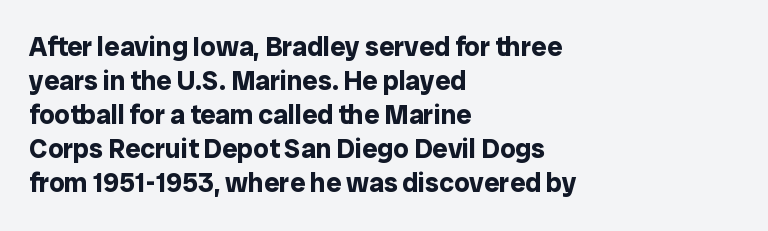
Does the weight exceed regular? Yes, all the way to bold. Short note: letters normally spaced. The space beneath each line is pristine and unruled. The typesetter chose a ragged-right arrangement here. Posture: vertical. The passage shown stacks its lines at a standard gap.
